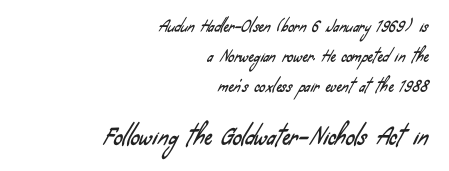
The image shows 22 px text type; set right-aligned, loose line spacing (1.99x), normal letter spacing, not underlined; the second (bottom) block is 1.47x larger.
